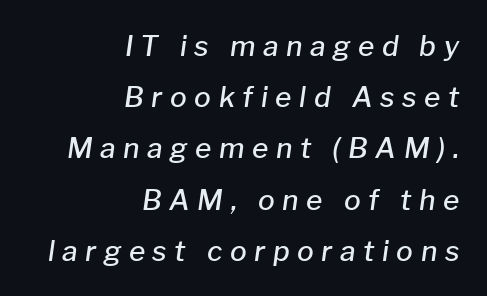
{"italic": "yes", "lean": "right", "slant_degrees": 8, "bold": "semi", "weight": "semibold", "width": "normal", "stroke_contrast": "low", "x_height": "medium", "monospaced": "no", "underline": "no", "align": "right", "line_spacing_ratio": 1.83, "letter_spacing": "wide", "letter_spacing_em": 0.27, "glyph_px": 28}
